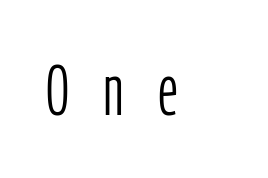
The image shows 71 px light, condensed sans-serif type, upright; set left-aligned, unusually wide letter spacing (+0.48 em), not underlined; low stroke contrast and a medium x-height.
